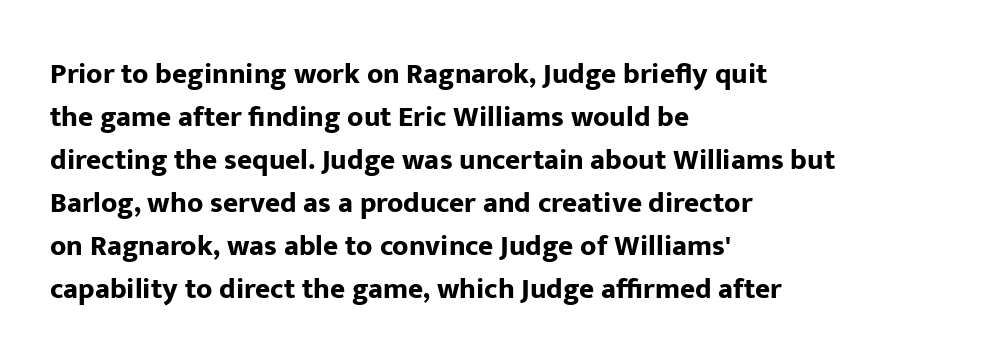
The image shows 29 px bold sans-serif type, upright; set left-aligned, normal line spacing (1.48x), normal letter spacing, not underlined; low stroke contrast and a medium x-height.
